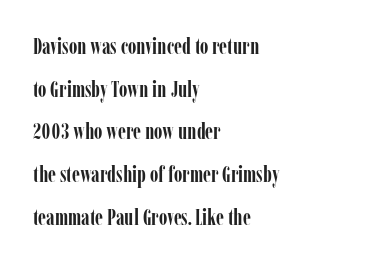
No italicization has been applied; the sample stays upright. The space between consecutive lines is lavish. The gap between lines stays unmarked. Each glyph is drawn with heavy, bold strokes. Horizontal alignment here is leftward, the default for most running prose. The letterforms sit shoulder to shoulder at normal distance.
